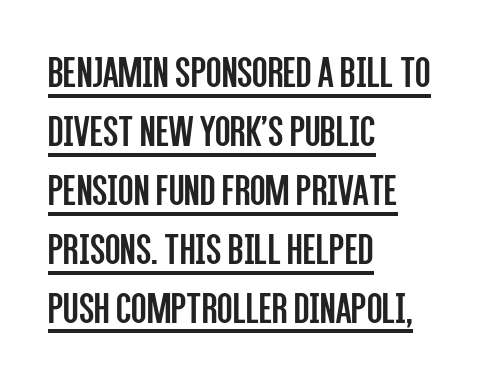
{"serif": "no", "italic": "no", "bold": "no", "weight": "regular", "width": "condensed", "stroke_contrast": "low", "x_height": "large", "monospaced": "no", "underline": "yes", "align": "left", "line_spacing": "normal", "line_spacing_ratio": 1.31, "letter_spacing": "normal", "letter_spacing_em": 0.0, "glyph_px": 45}
